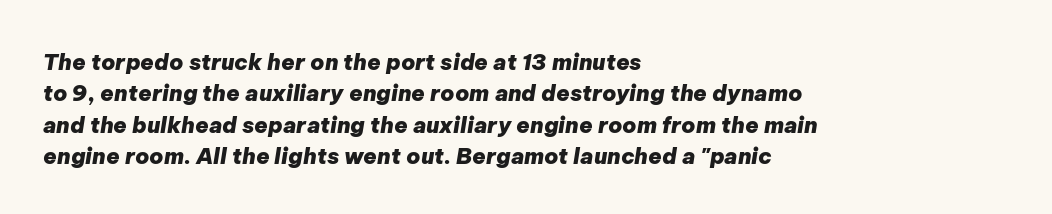
The string is rendered with underlining switched off. Leading: standard. The setting favours the left margin, as ordinary paragraphs usually do. Characters follow at the spacing the type designer built in. These lines were composed using italics. The characters look thick and weighty, a clear bold.
